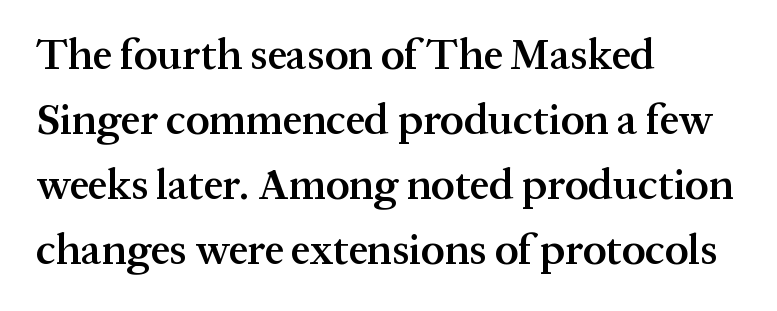
The image shows 43 px semibold serif type, upright; set left-aligned, normal line spacing (1.51x), normal letter spacing, not underlined; medium stroke contrast and a medium x-height.
